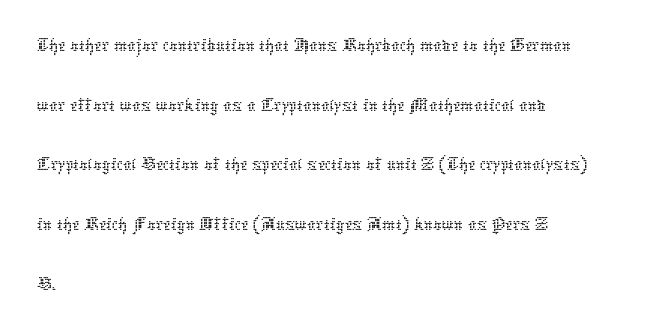
{"italic": "no", "bold": "no", "weight": "thin", "width": "normal", "stroke_contrast": "low", "x_height": "medium", "monospaced": "no", "underline": "no", "align": "left", "line_spacing": "normal", "line_spacing_ratio": 1.42, "letter_spacing": "normal", "letter_spacing_em": 0.0, "glyph_px": 42}
